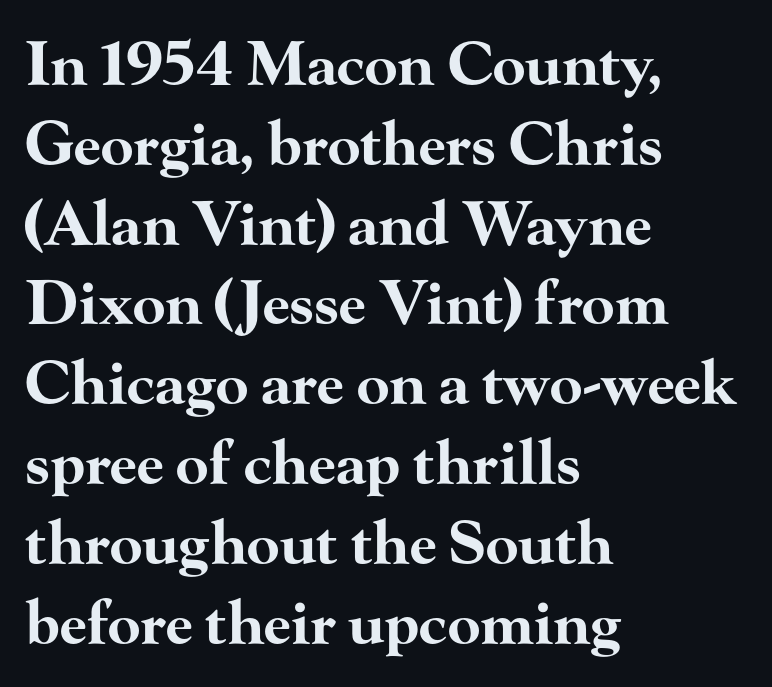
Q: Is the text bold? A: Yes.
Q: Is the text italic (slanted)? A: No, it is upright.
Q: Is the typeface a serif or a sans-serif typeface? A: Serif.
Q: Is the text underlined? A: No.
Q: How is the paragraph aligned? A: Left-aligned.
Q: Is the spacing between letters normal or unusually wide? A: Normal.
Q: Is the spacing between lines tight, normal or loose? A: Normal.
Q: Width (condensed, normal, or wide)? A: Wide.
Q: Stroke contrast? A: High.
Q: x-height? A: Small.
Q: Monospaced? A: No.
